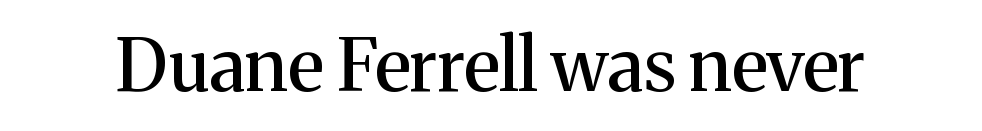
Q: Is the text italic (slanted)? A: No, it is upright.
Q: Is the typeface a serif or a sans-serif typeface? A: Serif.
Q: Is the text underlined? A: No.
Q: Is the spacing between letters normal or unusually wide? A: Normal.
Q: Width (condensed, normal, or wide)? A: Normal.
Q: Stroke contrast? A: Medium.
Q: x-height? A: Medium.
Q: Monospaced? A: No.
